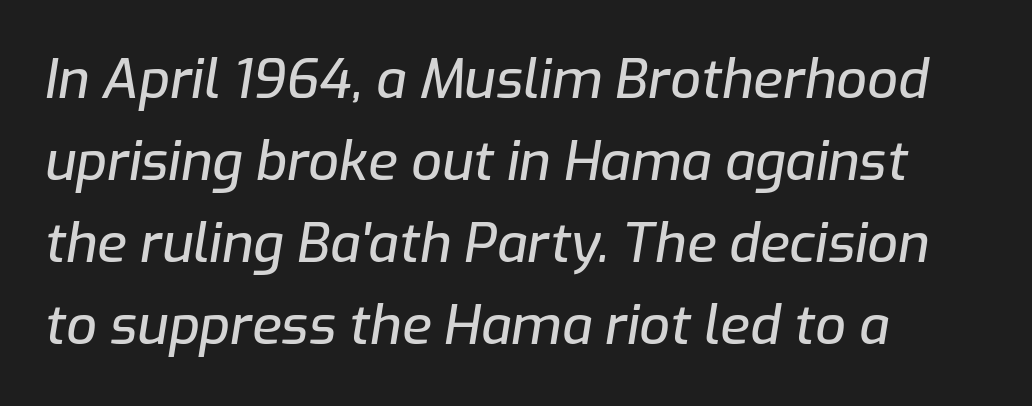
Character widths vary here, with narrow letters taking less room than wide ones. The typography opts for an oblique posture over an upright one. Successive baselines arrive at the customary interval. Does the copy run flush right? No — it runs flush left.
